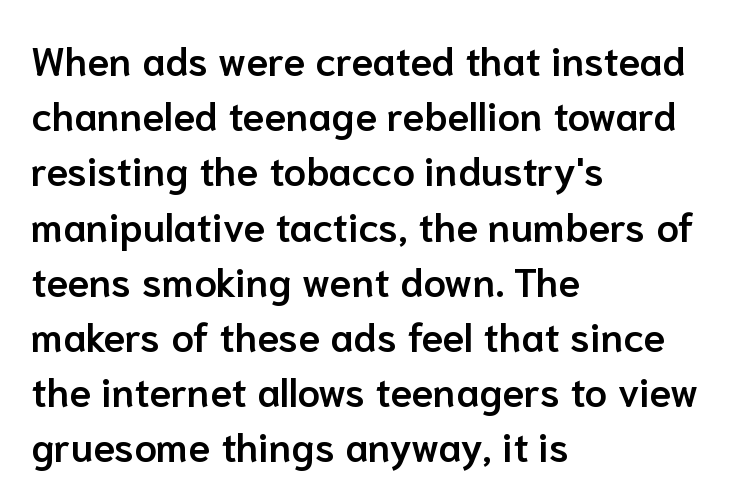
The image shows 40 px semibold sans-serif type, upright; set left-aligned, normal line spacing (1.38x), normal letter spacing, not underlined; low stroke contrast and a medium x-height.
